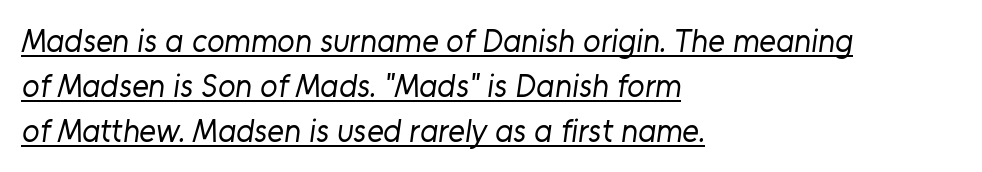
Q: Is the text bold? A: No.
Q: Is the typeface a serif or a sans-serif typeface? A: Sans-serif.
Q: Is the text underlined? A: Yes.
Q: How is the paragraph aligned? A: Left-aligned.
Q: Is the spacing between letters normal or unusually wide? A: Normal.
Q: Is the spacing between lines tight, normal or loose? A: Normal.
Q: Width (condensed, normal, or wide)? A: Normal.
Q: Stroke contrast? A: Low.
Q: x-height? A: Medium.
Q: Monospaced? A: No.
